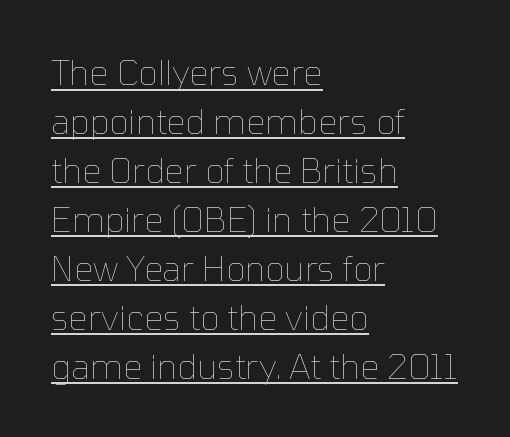
Q: Is the text bold? A: No.
Q: Is the text italic (slanted)? A: No, it is upright.
Q: Is the text underlined? A: Yes.
Q: How is the paragraph aligned? A: Left-aligned.
Q: Is the spacing between letters normal or unusually wide? A: Normal.
Q: Is the spacing between lines tight, normal or loose? A: Normal.
Q: Width (condensed, normal, or wide)? A: Normal.
Q: Stroke contrast? A: Low.
Q: x-height? A: Medium.
Q: Monospaced? A: No.
